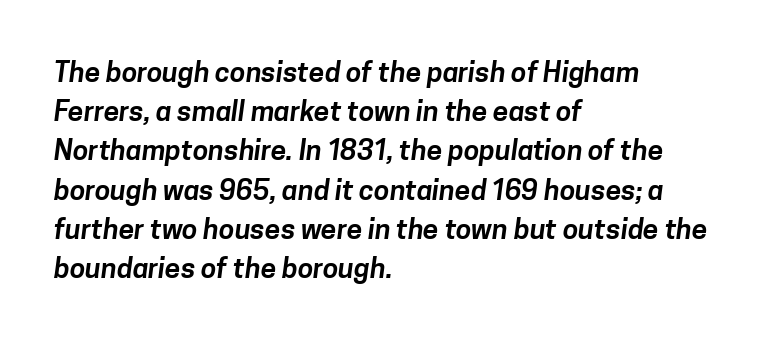
The image shows 28 px sans-serif type; set left-aligned, normal line spacing (1.4x), normal letter spacing, not underlined; low stroke contrast and a medium x-height.
